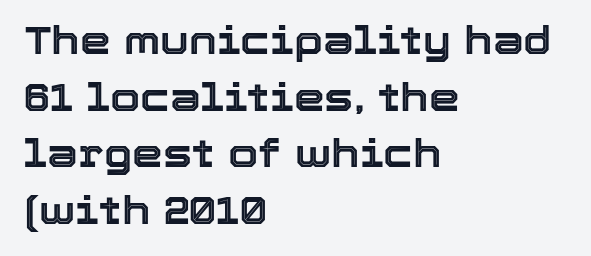
The image shows 39 px text type, upright; set left-aligned, normal line spacing (1.45x), normal letter spacing, not underlined; a medium x-height.
